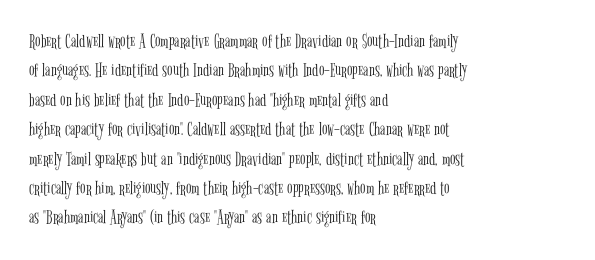
Look at the tracking — it's just the regular setting, nothing added. This sample keeps an unexceptional amount of space between lines. A typesetter would mark this as roman, not italic. Each row of text sits above clean, open space. Ink coverage per letter is moderate at most. This rendering uses left alignment, leaving the right contour irregular.
